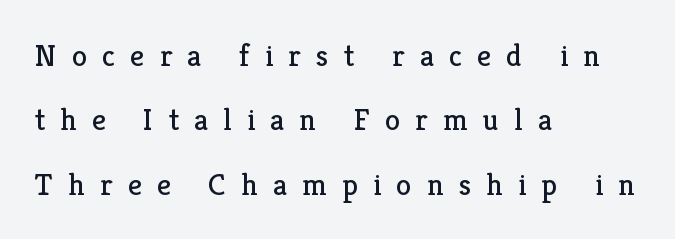
{"serif": "yes", "italic": "no", "bold": "no", "weight": "regular", "width": "normal", "stroke_contrast": "low", "x_height": "medium", "monospaced": "no", "underline": "no", "align": "left", "line_spacing": "loose", "line_spacing_ratio": 2.08, "letter_spacing": "wide", "letter_spacing_em": 0.49, "glyph_px": 31}
